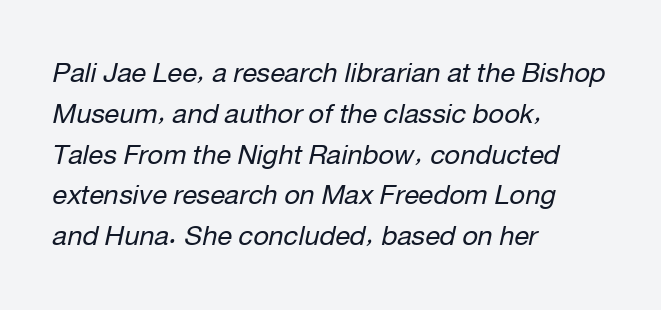
{"italic": "yes", "lean": "right", "slant_degrees": 12, "bold": "no", "underline": "no", "align": "left", "line_spacing": "normal", "line_spacing_ratio": 1.51, "letter_spacing": "normal", "letter_spacing_em": 0.0, "glyph_px": 27}
